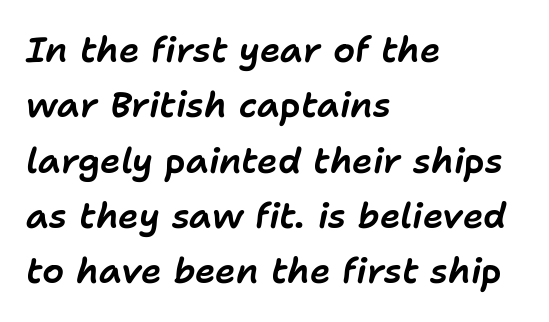
{"italic": "yes", "lean": "right", "slant_degrees": 11, "width": "normal", "stroke_contrast": "low", "x_height": "medium", "monospaced": "no", "underline": "no", "align": "left", "line_spacing": "normal", "line_spacing_ratio": 1.58, "letter_spacing": "normal", "letter_spacing_em": 0.0, "glyph_px": 35}
